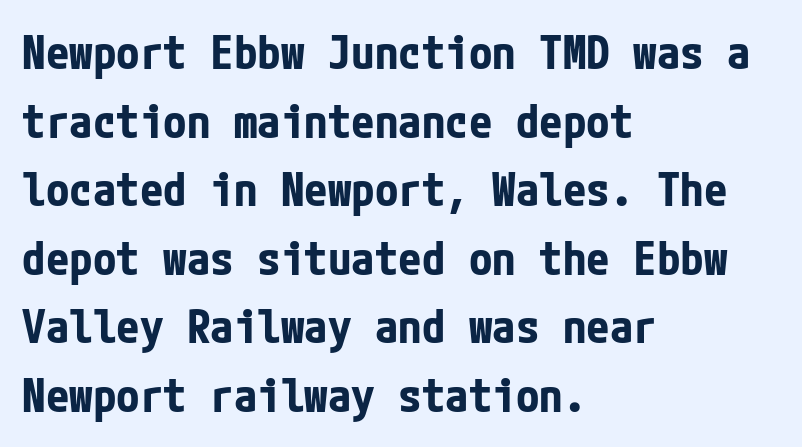
These lines carry a lot of weight — the face is fully bold. If you measured baseline to baseline, you'd find a middling distance. Glyph-to-glyph distance matches everyday printed text. Is the block centered? No — it sits flush against the left margin.
